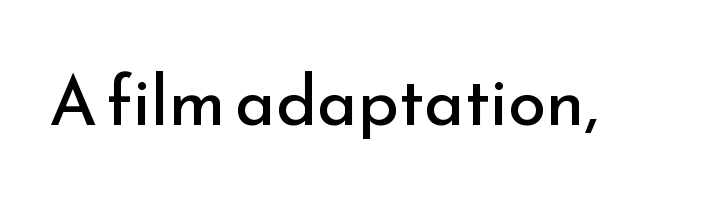
Weight: regular or lighter. Quick note: underline off. No italicization has been applied; the sample stays upright. The type family on display is of the sans-serif kind.
